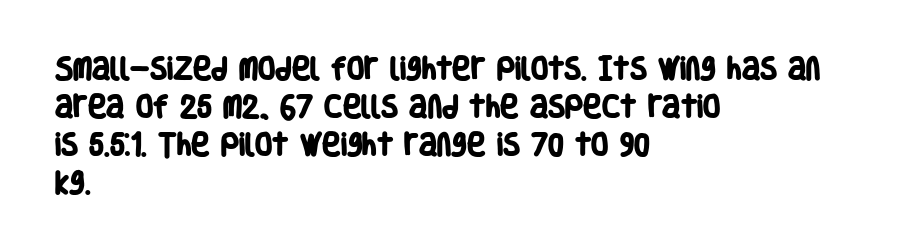
Q: Is the text bold? A: Yes.
Q: Is the text underlined? A: No.
Q: How is the paragraph aligned? A: Left-aligned.
Q: Is the spacing between letters normal or unusually wide? A: Normal.
Q: Is the spacing between lines tight, normal or loose? A: Normal.
